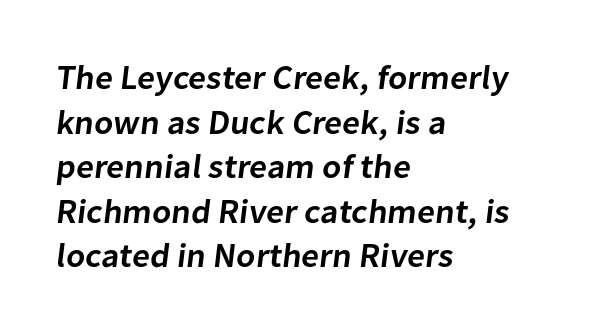
In terms of letterspacing, this is plain default setting. A classic flush-left, rag-right setting is used for this passage. This is moderately heavy type, rendered in semibold. Leading: standard. This sample has the flowing, uneven cadence of proportional lettering.
